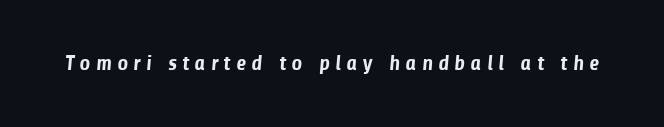
{"bold": "yes", "underline": "no", "letter_spacing": "wide", "letter_spacing_em": 0.25, "glyph_px": 21}
